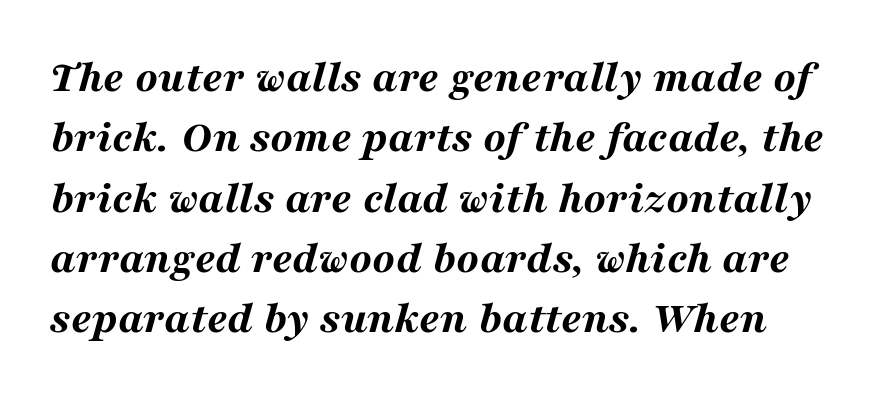
Q: Is the text bold? A: Yes.
Q: Is the text italic (slanted)? A: Yes, it leans right by about 16 degrees.
Q: Is the text underlined? A: No.
Q: Is the spacing between letters normal or unusually wide? A: Normal.
Q: Is the spacing between lines tight, normal or loose? A: Normal.
Q: Width (condensed, normal, or wide)? A: Wide.
Q: Stroke contrast? A: Medium.
Q: x-height? A: Medium.
Q: Monospaced? A: No.
